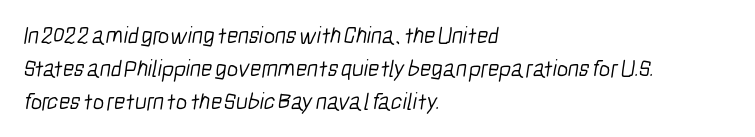
The image shows 24 px text type; set left-aligned, normal line spacing (1.37x), normal letter spacing, not underlined.
